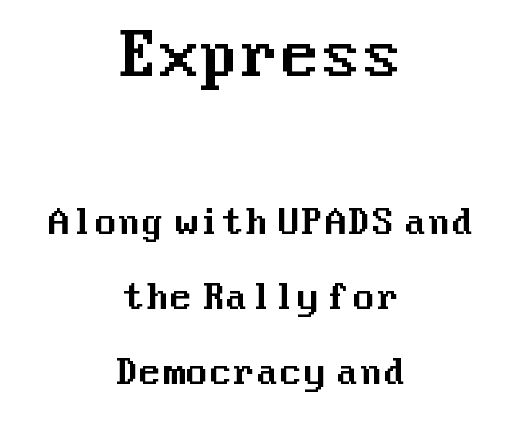
The image shows 59 px sans-serif type, upright; set centered, loose line spacing (2.2x), normal letter spacing, not underlined; the first (top) block is 1.74x larger; medium stroke contrast and a medium x-height.
